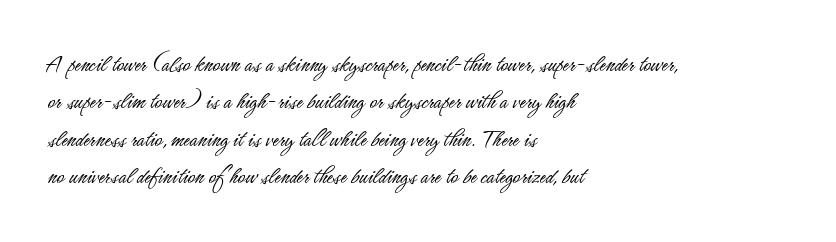
{"bold": "no", "underline": "no", "align": "left", "line_spacing": "normal", "line_spacing_ratio": 1.5, "letter_spacing": "normal", "letter_spacing_em": 0.0, "glyph_px": 25}
